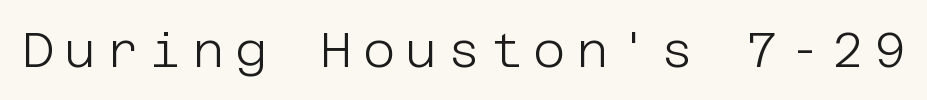
The image shows 49 px light sans-serif type, upright; set unusually wide letter spacing (+0.22 em), not underlined; low stroke contrast and a large x-height.
